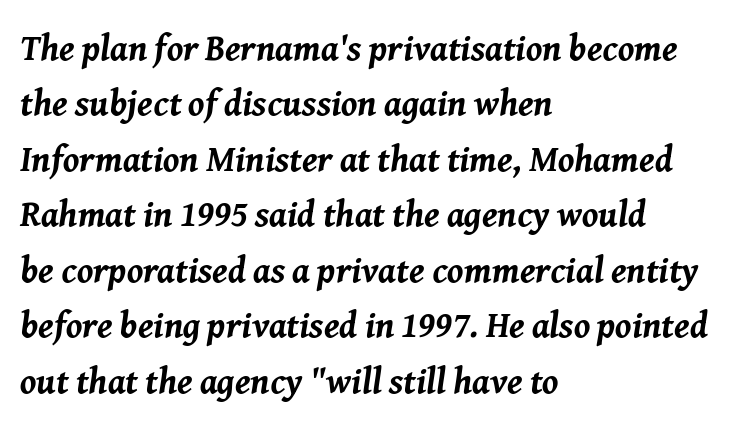
{"italic": "yes", "lean": "right", "slant_degrees": 8, "bold": "yes", "weight": "bold", "width": "normal", "stroke_contrast": "medium", "x_height": "medium", "monospaced": "no", "underline": "no", "align": "left", "line_spacing": "normal", "line_spacing_ratio": 1.54, "letter_spacing": "normal", "letter_spacing_em": 0.0, "glyph_px": 36}
